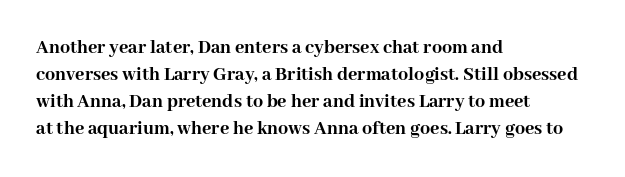
Q: Is the text bold? A: Yes.
Q: Is the text italic (slanted)? A: No, it is upright.
Q: Is the text underlined? A: No.
Q: How is the paragraph aligned? A: Left-aligned.
Q: Is the spacing between letters normal or unusually wide? A: Normal.
Q: Is the spacing between lines tight, normal or loose? A: Normal.
